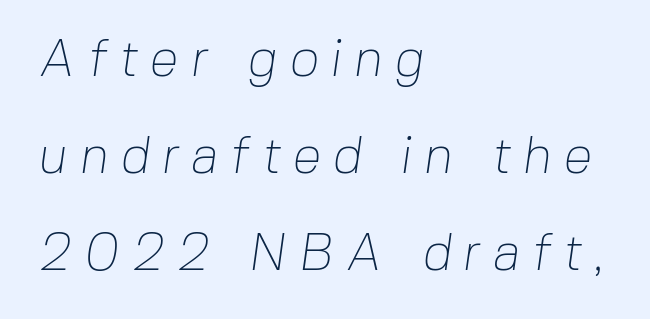
Q: Is the text bold? A: No.
Q: Is the typeface a serif or a sans-serif typeface? A: Sans-serif.
Q: Is the text underlined? A: No.
Q: How is the paragraph aligned? A: Left-aligned.
Q: Is the spacing between letters normal or unusually wide? A: Unusually wide.
Q: Width (condensed, normal, or wide)? A: Normal.
Q: Stroke contrast? A: Low.
Q: x-height? A: Medium.
Q: Monospaced? A: No.
